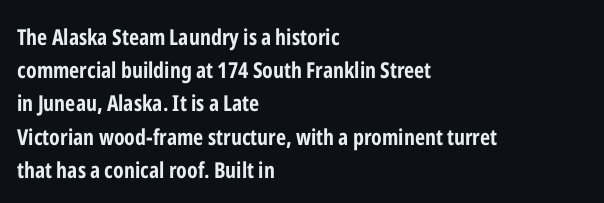
{"italic": "no", "bold": "yes", "underline": "no", "align": "left", "line_spacing": "normal", "line_spacing_ratio": 1.51, "letter_spacing": "normal", "letter_spacing_em": 0.0, "glyph_px": 22}
